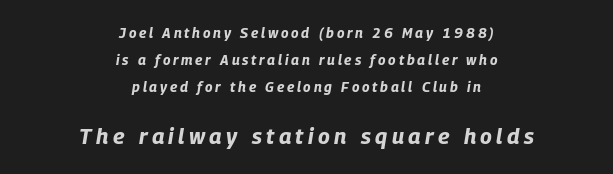
Q: Is the text bold? A: Yes.
Q: Is the text italic (slanted)? A: Yes, it leans right by about 9 degrees.
Q: Is the text underlined? A: No.
Q: How is the paragraph aligned? A: Centered.
Q: Is the spacing between letters normal or unusually wide? A: Unusually wide.
Q: Is the spacing between lines tight, normal or loose? A: Loose.
Q: Which block of text is set in a larger size, the first (top) or the second (bottom)? A: The second (bottom) one.
